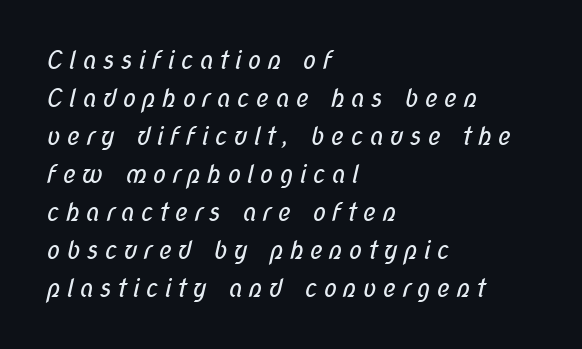
Is the block centered? No — it sits flush against the left margin. The passage shown has open, widely tracked lettering throughout. The weight tops out at a normal text grade. Glance below the letters and you will spot only blank space.
